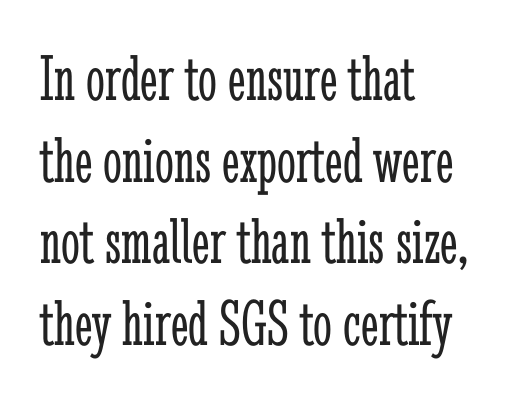
Is this a heavy cut? Hardly; it is regular or lighter. Nobody touched the tracking dial on this one. The space directly below the letters is spotless. Here the designer chose a conventional face with non-uniform glyph widths.
